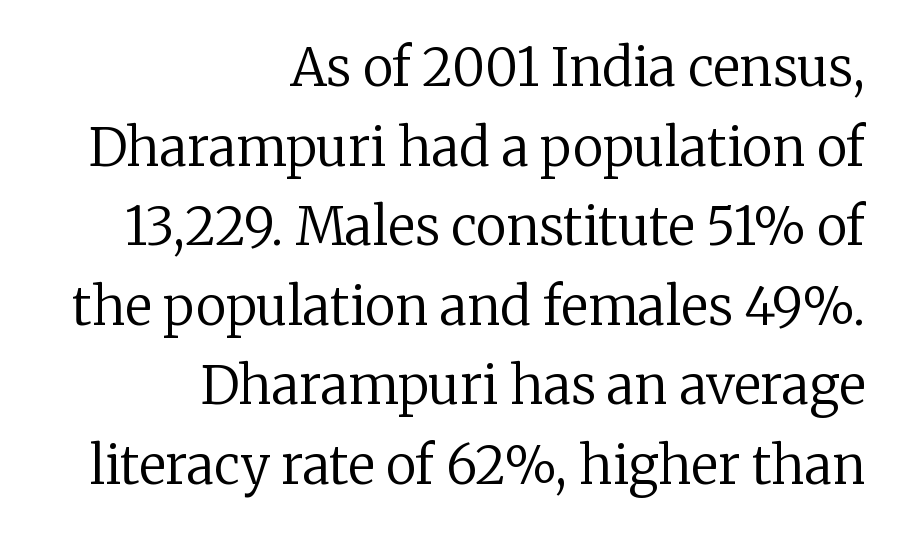
Q: Is the text bold? A: No.
Q: Is the text italic (slanted)? A: No, it is upright.
Q: Is the typeface a serif or a sans-serif typeface? A: Serif.
Q: Is the text underlined? A: No.
Q: How is the paragraph aligned? A: Right-aligned.
Q: Is the spacing between letters normal or unusually wide? A: Normal.
Q: Is the spacing between lines tight, normal or loose? A: Normal.
Q: Width (condensed, normal, or wide)? A: Normal.
Q: Stroke contrast? A: Low.
Q: x-height? A: Medium.
Q: Monospaced? A: No.
